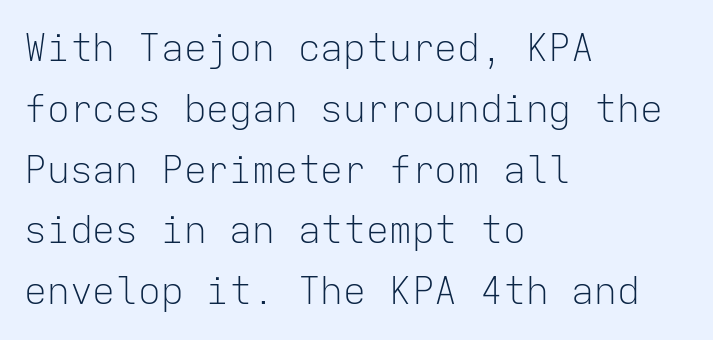
If you drew a line through each stem, it would be perfectly vertical. Horizontal alignment here is leftward, the default for most running prose. The designer went with a sans here, leaving each stem footless. Caption: face not bold, strokes unweighted. Type without underlining. The letters sit at their default tracking, neither squeezed nor spread.
